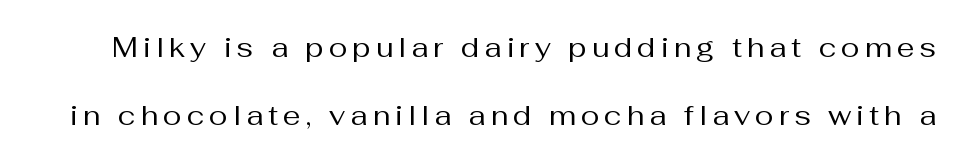
{"serif": "no", "italic": "no", "bold": "no", "weight": "regular", "width": "normal", "stroke_contrast": "medium", "x_height": "medium", "monospaced": "no", "underline": "no", "line_spacing": "loose", "line_spacing_ratio": 2.43, "glyph_px": 28}
